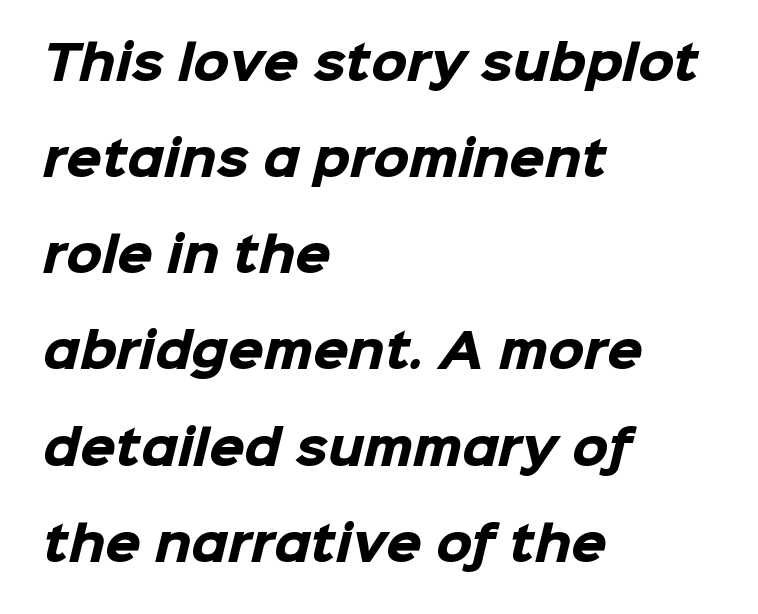
{"serif": "no", "bold": "yes", "weight": "heavy", "width": "normal", "stroke_contrast": "low", "x_height": "medium", "monospaced": "no", "underline": "no", "align": "left", "line_spacing": "loose", "line_spacing_ratio": 2.09, "letter_spacing": "normal", "letter_spacing_em": 0.0, "glyph_px": 46}
